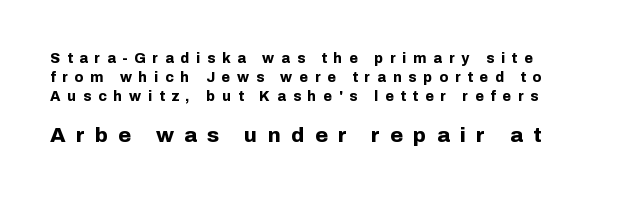
The image shows 21 px bold type, upright; set normal line spacing (1.35x), unusually wide letter spacing (+0.49 em), not underlined; the second (bottom) block is 1.5x larger.
